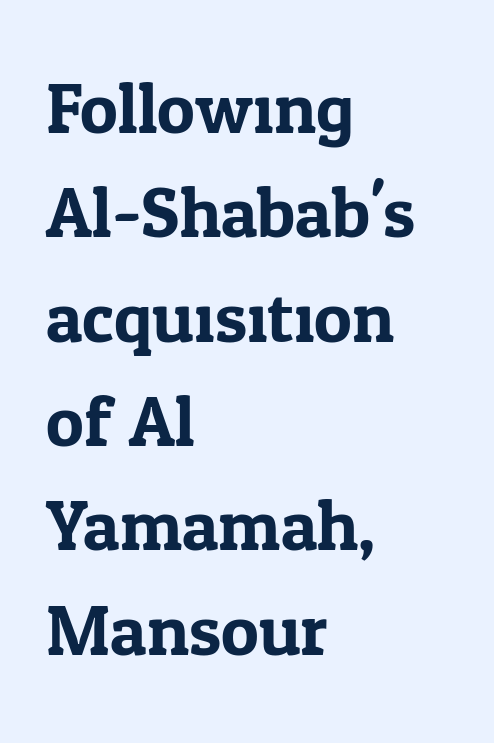
The image shows 71 px serif type, upright; set left-aligned, normal line spacing (1.47x), normal letter spacing, not underlined; low stroke contrast and a medium x-height.
